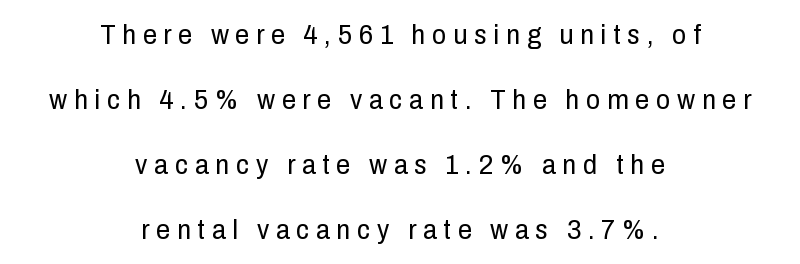
Widely set lines give the paragraph a tall, airy silhouette. Is the stroke heavy? The answer is a plain regular-or-lighter. Here the glyphs are tracked loosely, breaking word shapes into spaced letters. In terms of posture, this sample is upright. Type without underlining.
